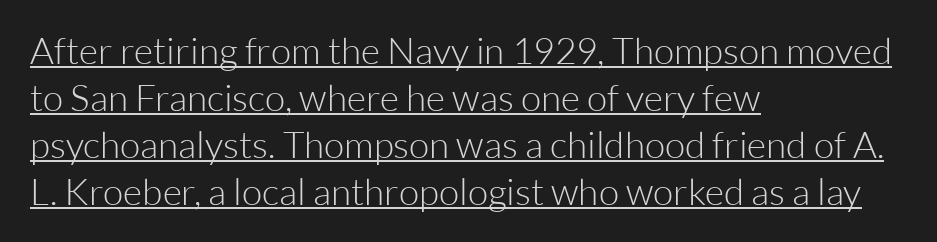
Typographically, this falls in the sans-serif category. The glyphs are accompanied by a horizontal stroke just below them. Quick note: interline space is typical. Is this a fixed-width face? No — the glyphs have proportional, varying widths. The passage shown has conventional tracking throughout. This is the regular roman posture of the typeface.
